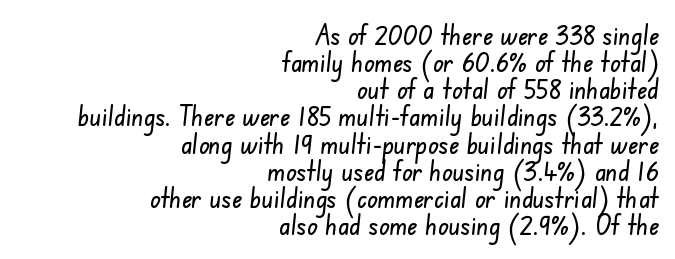
{"serif": "no", "width": "condensed", "stroke_contrast": "low", "x_height": "small", "monospaced": "no", "underline": "no", "align": "right", "line_spacing": "tight", "line_spacing_ratio": 0.97, "letter_spacing": "normal", "letter_spacing_em": 0.0, "glyph_px": 28}
